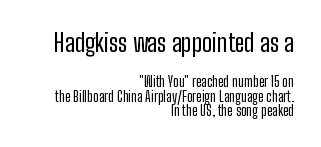
The image shows 25 px text type, upright; set right-aligned, tight line spacing (1.04x), normal letter spacing, not underlined; the first (top) block is 1.79x larger.
